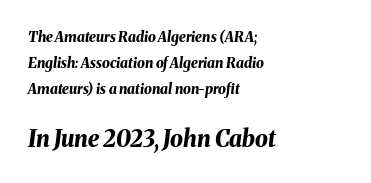
The image shows 23 px bold type, italic (leaning right); set left-aligned, line spacing 1.85x, normal letter spacing, not underlined; the second (bottom) block is 1.64x larger.
